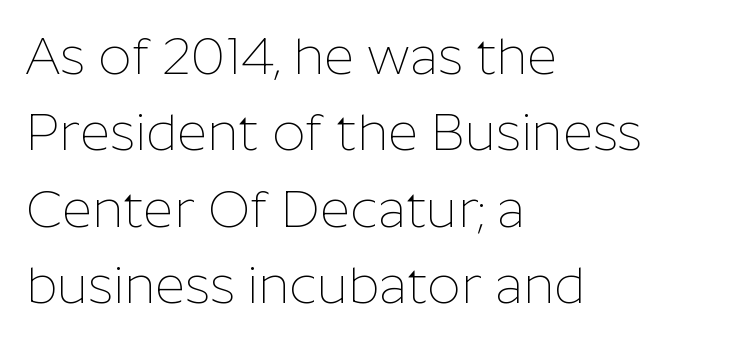
The letterforms sit shoulder to shoulder at normal distance. Regular leading. Typographically, this falls in the sans-serif category. Proportional: the letters do not fall into vertical columns.
